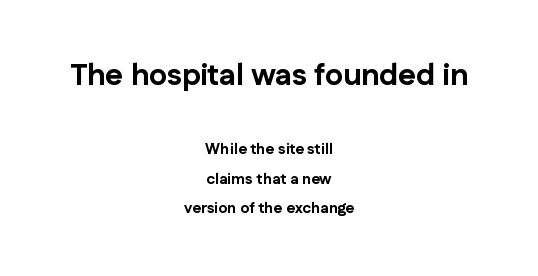
Q: Is the text bold? A: Yes.
Q: Is the text italic (slanted)? A: No, it is upright.
Q: Is the typeface a serif or a sans-serif typeface? A: Sans-serif.
Q: Is the text underlined? A: No.
Q: How is the paragraph aligned? A: Centered.
Q: Is the spacing between letters normal or unusually wide? A: Normal.
Q: Is the spacing between lines tight, normal or loose? A: Loose.
Q: Which block of text is set in a larger size, the first (top) or the second (bottom)? A: The first (top) one.
Q: Width (condensed, normal, or wide)? A: Normal.
Q: Stroke contrast? A: Low.
Q: x-height? A: Medium.
Q: Monospaced? A: No.
